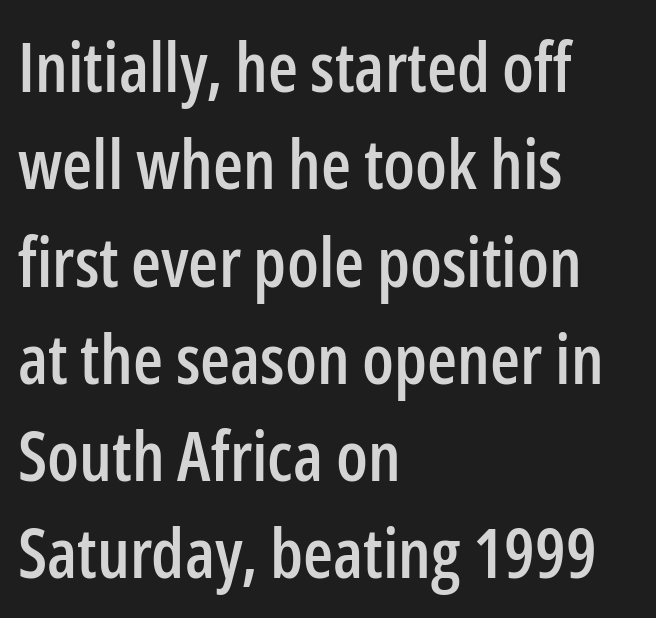
The image shows 69 px condensed sans-serif type, upright; set left-aligned, normal line spacing (1.41x), normal letter spacing, not underlined; low stroke contrast and a medium x-height.
